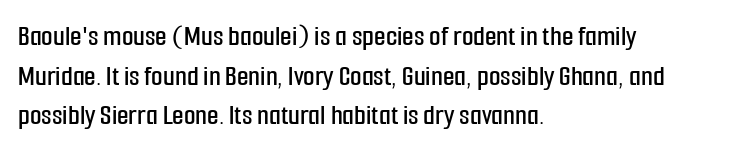
Line starts are locked; line ends wander. Glance below the letters and you will spot only blank space. Each letter keeps its own natural width here, so spacing adapts to shape. Summary of vertical rhythm: regular, with standard interline spacing.
